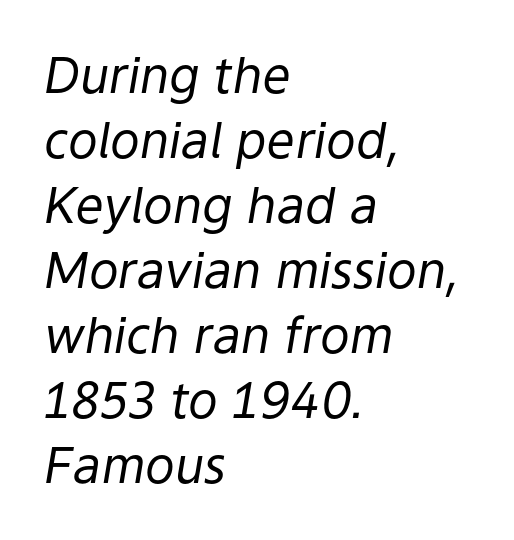
{"italic": "yes", "lean": "right", "slant_degrees": 9, "bold": "no", "weight": "regular", "width": "normal", "stroke_contrast": "low", "x_height": "medium", "monospaced": "no", "underline": "no", "align": "left", "line_spacing": "normal", "line_spacing_ratio": 1.3, "letter_spacing": "normal", "letter_spacing_em": 0.0, "glyph_px": 50}
